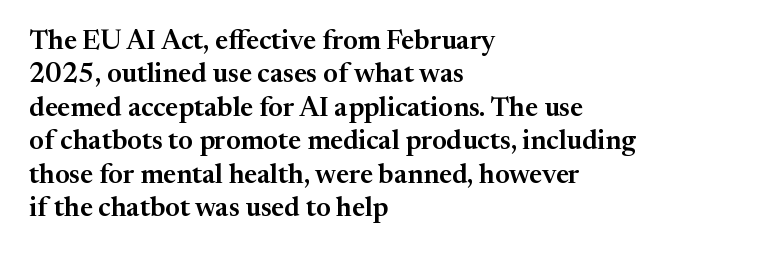
Q: Is the text italic (slanted)? A: No, it is upright.
Q: Is the text underlined? A: No.
Q: How is the paragraph aligned? A: Left-aligned.
Q: Is the spacing between letters normal or unusually wide? A: Normal.
